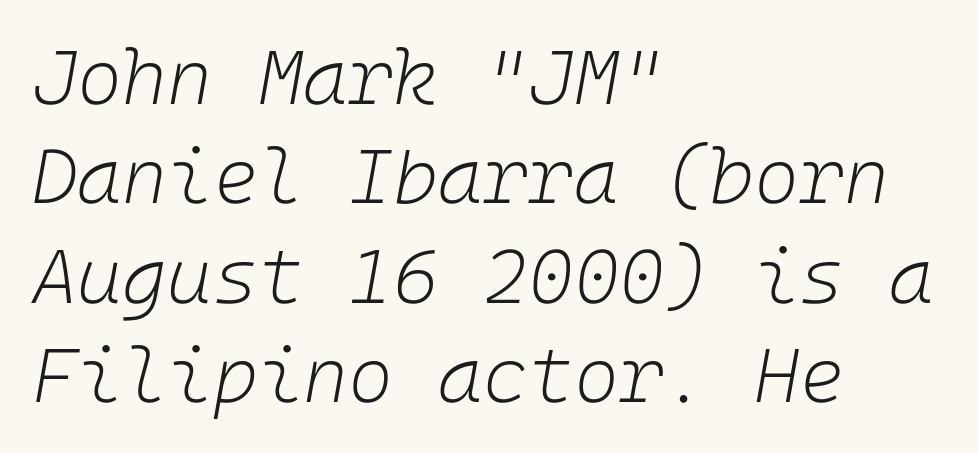
The image shows 77 px light type, italic (leaning right); set left-aligned, normal line spacing (1.29x), normal letter spacing, not underlined; low stroke contrast and a medium x-height.
